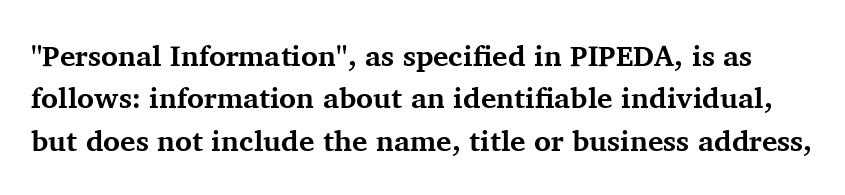
Underlining? Definitely not there. Regular leading. Each glyph is drawn with heavy, bold strokes. Varying glyph widths throughout — classic text-font behaviour. Notice how the stems are strictly vertical — no italics here.
